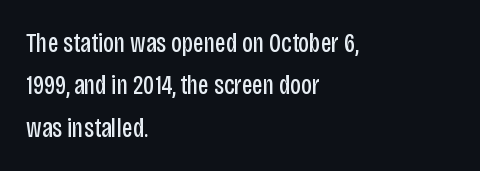
Q: Is the text bold? A: No.
Q: Is the text italic (slanted)? A: No, it is upright.
Q: Is the text underlined? A: No.
Q: How is the paragraph aligned? A: Left-aligned.
Q: Is the spacing between letters normal or unusually wide? A: Normal.
Q: Is the spacing between lines tight, normal or loose? A: Normal.
